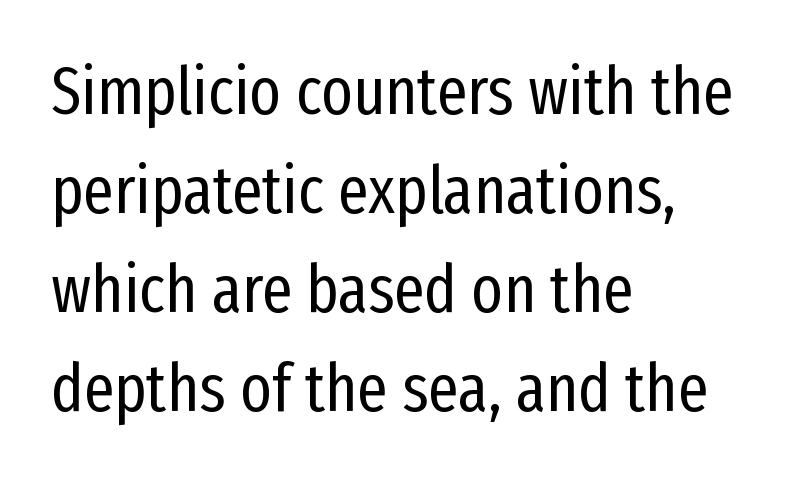
{"serif": "no", "italic": "no", "bold": "no", "weight": "regular", "width": "condensed", "stroke_contrast": "low", "x_height": "medium", "monospaced": "no", "underline": "no", "align": "left", "line_spacing": "normal", "line_spacing_ratio": 1.48, "letter_spacing": "normal", "letter_spacing_em": 0.0, "glyph_px": 67}
